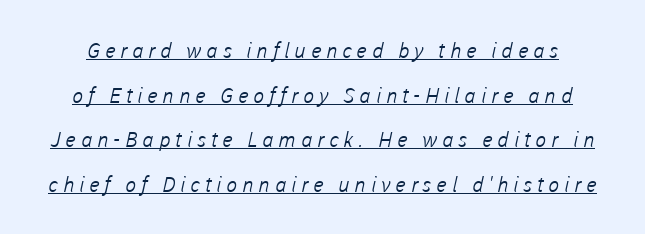
Q: Is the text bold? A: No.
Q: Is the text underlined? A: Yes.
Q: Is the spacing between letters normal or unusually wide? A: Unusually wide.
Q: Is the spacing between lines tight, normal or loose? A: Loose.
